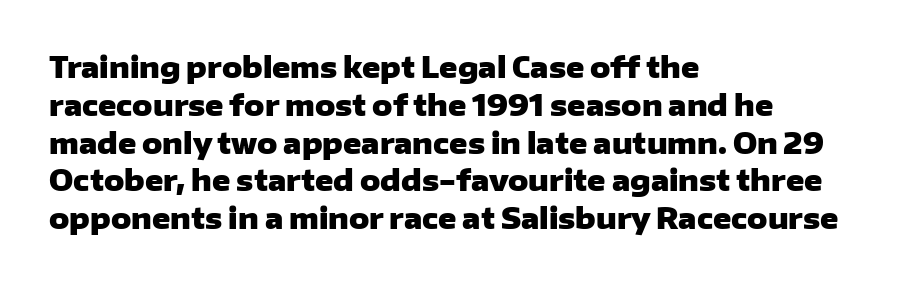
The image shows 28 px heavy, wide sans-serif type, upright; set left-aligned, normal line spacing (1.35x), normal letter spacing, not underlined; low stroke contrast and a medium x-height.
